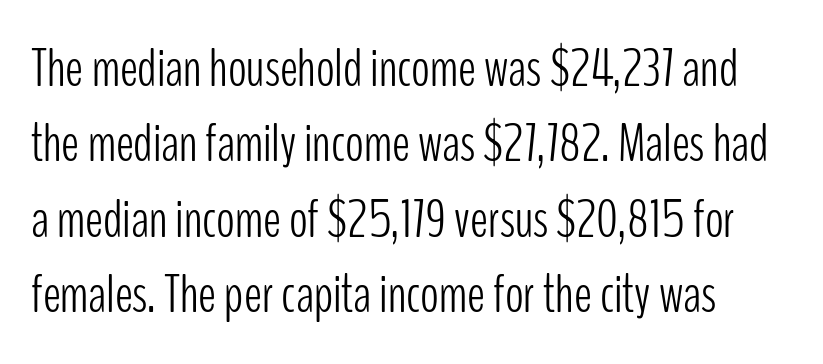
Typographically, this falls in the sans-serif category. Has an underline been added? It has not. Letters have the restrained weight of plain body copy at most. These lines are rendered in a variable-pitch font.
